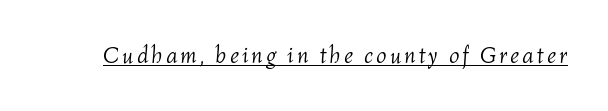
{"italic": "yes", "lean": "right", "slant_degrees": 4, "bold": "no", "underline": "yes", "glyph_px": 23}
